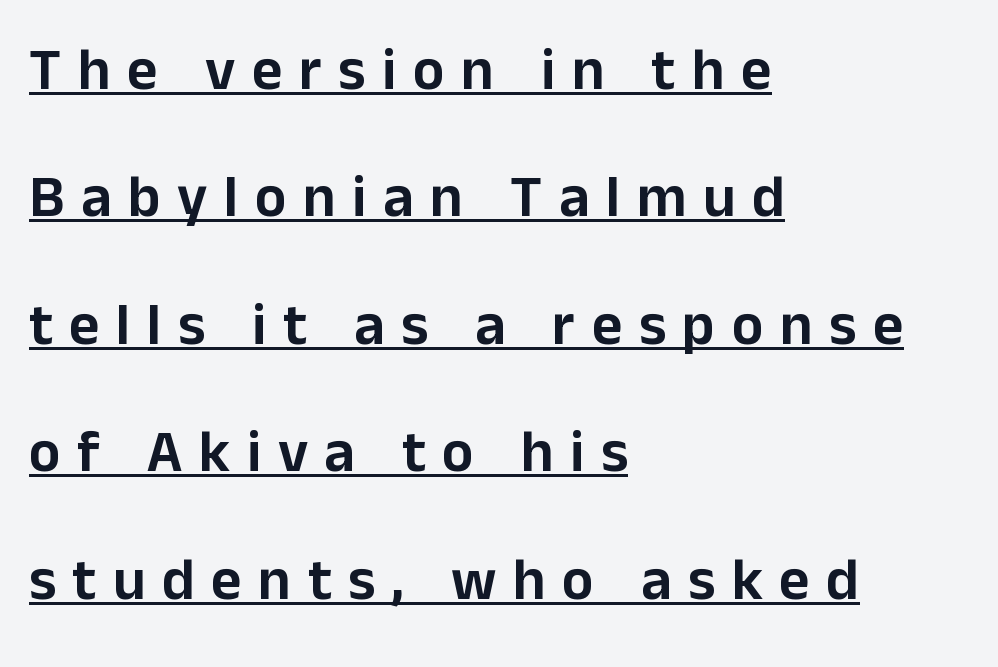
Q: Is the text italic (slanted)? A: No, it is upright.
Q: Is the typeface a serif or a sans-serif typeface? A: Sans-serif.
Q: Is the text underlined? A: Yes.
Q: How is the paragraph aligned? A: Left-aligned.
Q: Is the spacing between letters normal or unusually wide? A: Unusually wide.
Q: Is the spacing between lines tight, normal or loose? A: Loose.
Q: Width (condensed, normal, or wide)? A: Normal.
Q: Stroke contrast? A: Low.
Q: x-height? A: Medium.
Q: Monospaced? A: No.
